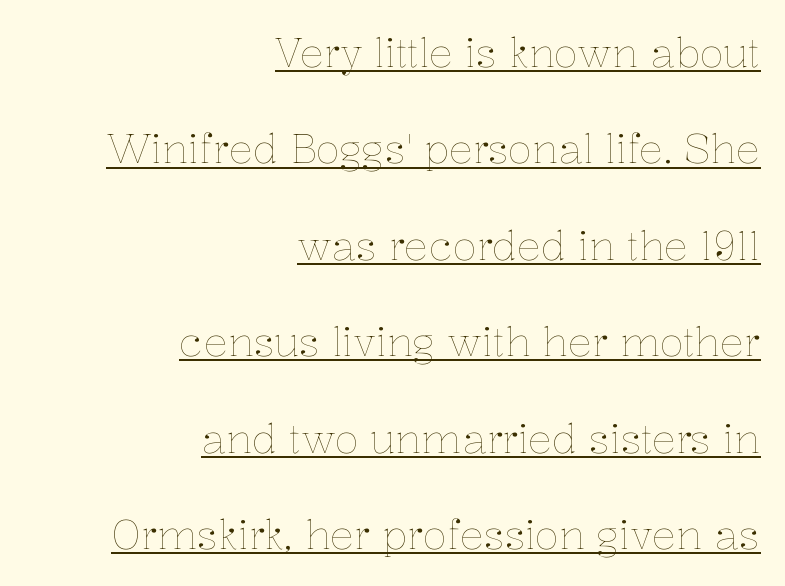
Which margin do the lines hug? The right one — the left edge is uneven. Stems here are at most as thick as an everyday book face. Line spacing here is loose. In terms of posture, this sample is upright. This sample has the flowing, uneven cadence of proportional lettering.
